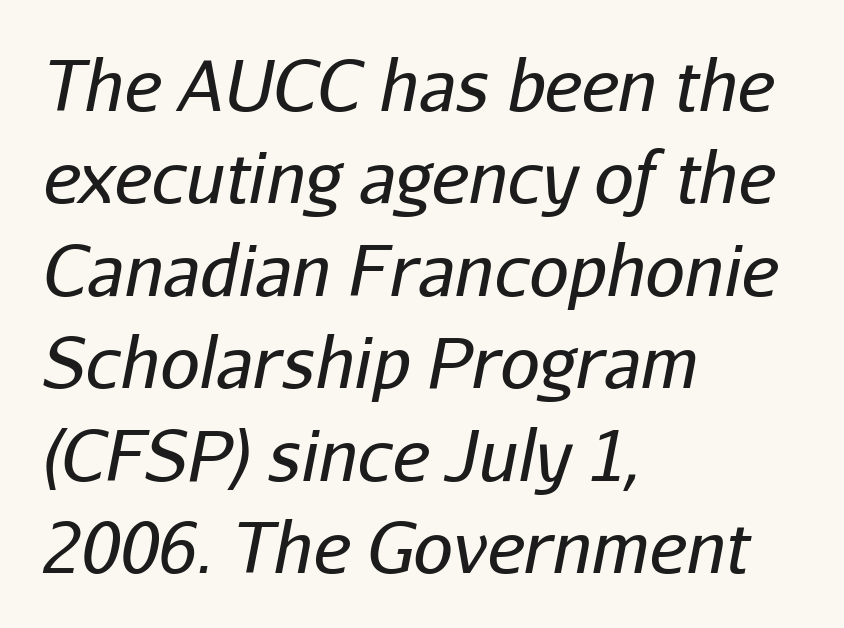
A typesetter would call this proportional, since set widths differ per character. Clear beneath every line of the passage. Every character sits at an angle, as italics do. Each new line begins a customary step beneath the previous one. Heft: none added — not bold. Line starts are locked; line ends wander.
